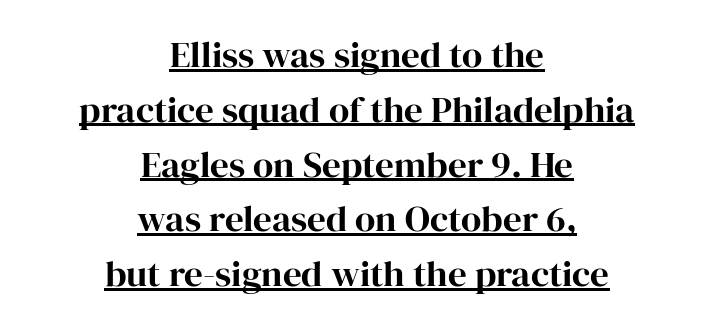
{"serif": "yes", "italic": "no", "bold": "yes", "weight": "bold", "width": "normal", "stroke_contrast": "high", "x_height": "medium", "monospaced": "no", "underline": "yes", "align": "center", "line_spacing": "normal", "line_spacing_ratio": 1.48, "letter_spacing": "normal", "letter_spacing_em": 0.0, "glyph_px": 37}
